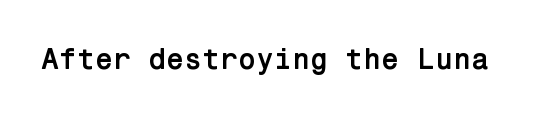
Glyph-to-glyph distance matches everyday printed text. I'd describe the lettering as bold — thick and assertive. Descenders hang freely into open space. Posture: vertical. Regarding serifs, this sample does without them.
